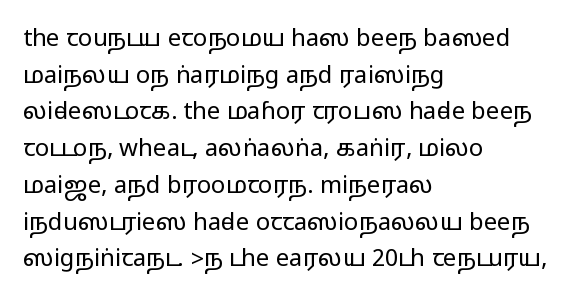
{"italic": "no", "underline": "no", "align": "left", "line_spacing": "normal", "line_spacing_ratio": 1.53, "letter_spacing": "normal", "letter_spacing_em": 0.0, "glyph_px": 24}
